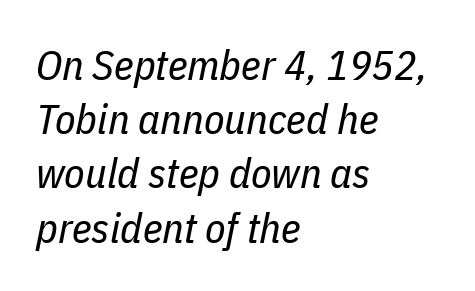
The image shows 42 px regular-weight, condensed type, italic (leaning right); set left-aligned, normal line spacing (1.29x), normal letter spacing, not underlined; low stroke contrast and a medium x-height.
